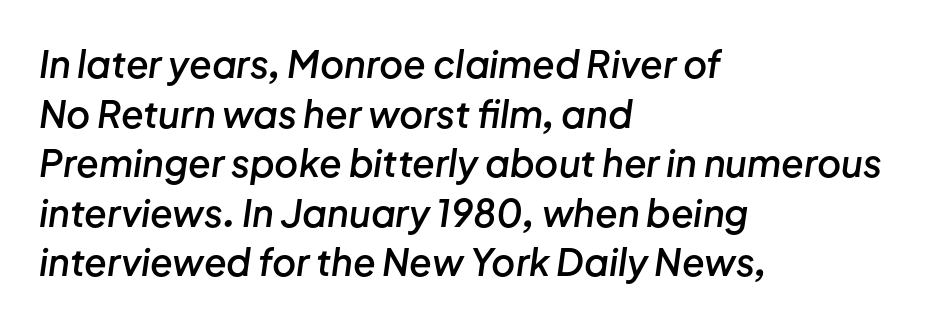
Q: Is the text bold? A: Semi-bold.
Q: Is the text italic (slanted)? A: Yes, it leans right by about 8 degrees.
Q: Is the text underlined? A: No.
Q: How is the paragraph aligned? A: Left-aligned.
Q: Is the spacing between letters normal or unusually wide? A: Normal.
Q: Is the spacing between lines tight, normal or loose? A: Normal.
Q: Width (condensed, normal, or wide)? A: Normal.
Q: Stroke contrast? A: Low.
Q: x-height? A: Medium.
Q: Monospaced? A: No.
